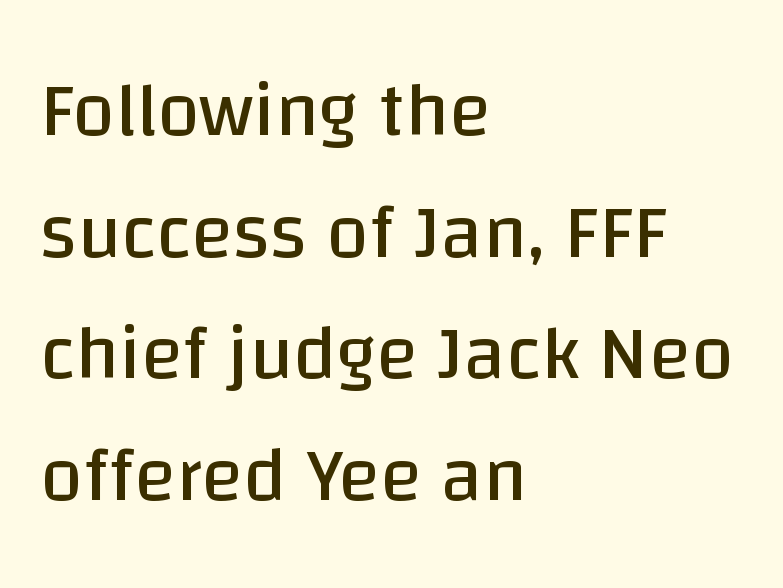
{"serif": "no", "italic": "no", "bold": "no", "weight": "regular", "width": "normal", "stroke_contrast": "low", "x_height": "large", "monospaced": "no", "underline": "no", "align": "left", "line_spacing": "normal", "line_spacing_ratio": 1.58, "letter_spacing": "normal", "letter_spacing_em": 0.0, "glyph_px": 77}
